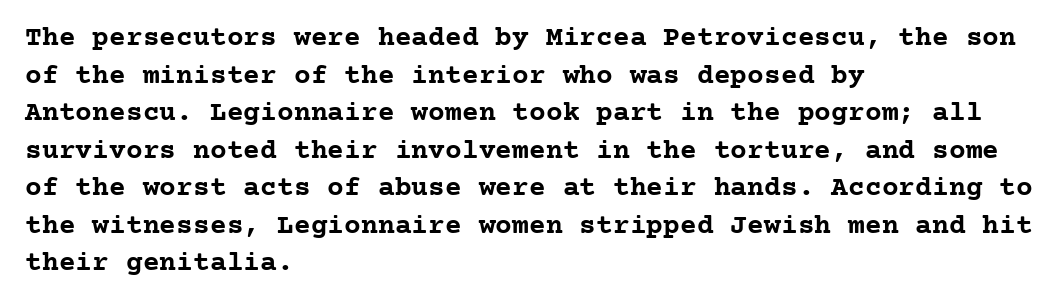
Set as a true bold cut, around the 700 mark. Line beginnings align vertically; line endings do not. The lettering holds an erect, upright posture throughout. Anything drawn beneath the words? Only blank space. One glance says typical: line gaps are just what's usual.
